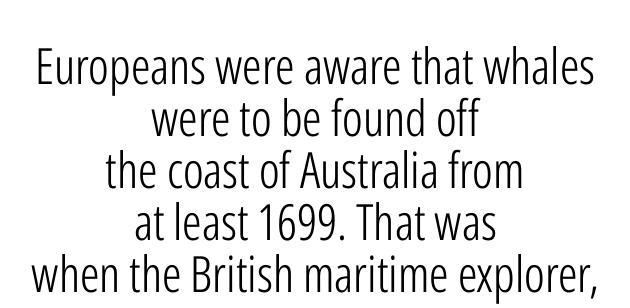
Q: Is the text bold? A: No.
Q: Is the text italic (slanted)? A: No, it is upright.
Q: Is the typeface a serif or a sans-serif typeface? A: Sans-serif.
Q: Is the text underlined? A: No.
Q: How is the paragraph aligned? A: Centered.
Q: Is the spacing between letters normal or unusually wide? A: Normal.
Q: Is the spacing between lines tight, normal or loose? A: Tight.
Q: Width (condensed, normal, or wide)? A: Condensed.
Q: Stroke contrast? A: Low.
Q: x-height? A: Medium.
Q: Monospaced? A: No.
